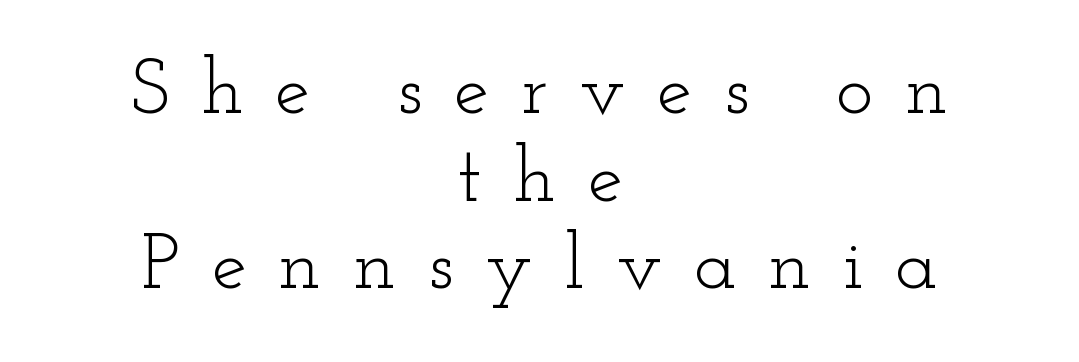
{"serif": "yes", "italic": "no", "bold": "no", "weight": "light", "width": "wide", "stroke_contrast": "low", "x_height": "small", "monospaced": "no", "underline": "no", "align": "center", "line_spacing": "tight", "line_spacing_ratio": 1.11, "letter_spacing": "wide", "letter_spacing_em": 0.4, "glyph_px": 79}
